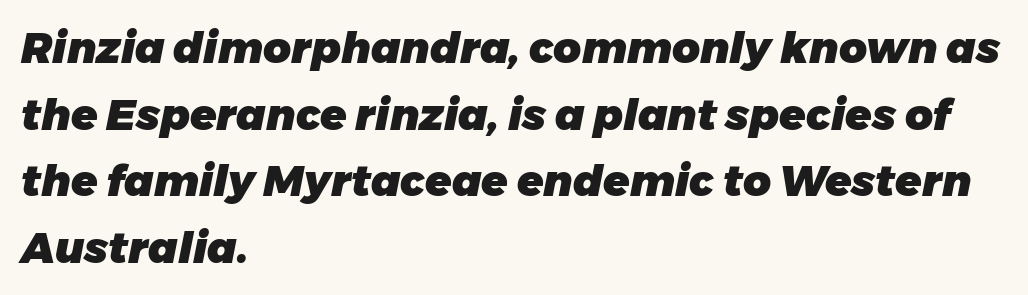
Q: Is the text bold? A: Yes.
Q: Is the text italic (slanted)? A: Yes, it leans right by about 11 degrees.
Q: Is the text underlined? A: No.
Q: How is the paragraph aligned? A: Left-aligned.
Q: Is the spacing between letters normal or unusually wide? A: Normal.
Q: Is the spacing between lines tight, normal or loose? A: Normal.
Q: Width (condensed, normal, or wide)? A: Normal.
Q: Stroke contrast? A: Low.
Q: x-height? A: Medium.
Q: Monospaced? A: No.
